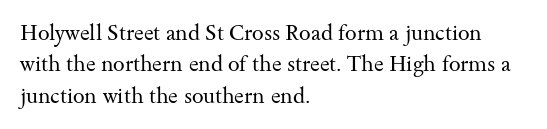
{"italic": "no", "bold": "no", "underline": "no", "align": "left", "line_spacing": "normal", "line_spacing_ratio": 1.49, "letter_spacing": "normal", "letter_spacing_em": 0.0, "glyph_px": 21}
